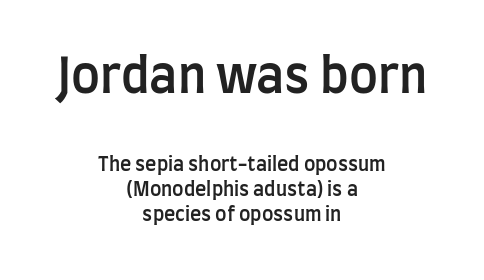
{"serif": "no", "italic": "no", "bold": "semi", "weight": "semibold", "width": "condensed", "stroke_contrast": "low", "x_height": "large", "monospaced": "no", "underline": "no", "align": "center", "line_spacing": "normal", "line_spacing_ratio": 1.31, "letter_spacing": "normal", "letter_spacing_em": 0.0, "larger_block": "first", "size_ratio": 2.53, "glyph_px": 48}
